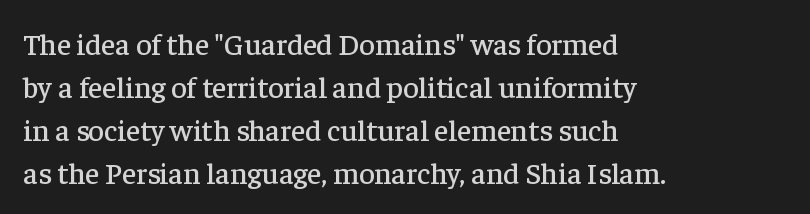
{"serif": "yes", "italic": "no", "width": "normal", "stroke_contrast": "low", "x_height": "medium", "monospaced": "no", "underline": "no", "align": "left", "line_spacing": "normal", "line_spacing_ratio": 1.43, "letter_spacing": "normal", "letter_spacing_em": 0.0, "glyph_px": 30}
